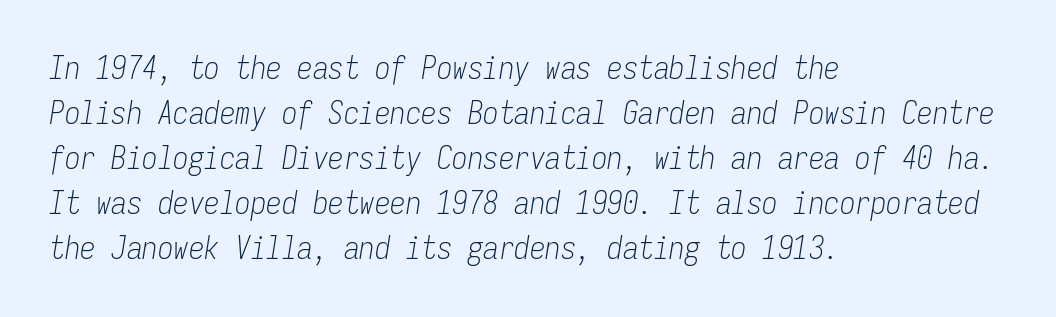
{"italic": "yes", "lean": "right", "slant_degrees": 9, "bold": "no", "weight": "light", "width": "condensed", "stroke_contrast": "low", "x_height": "medium", "monospaced": "yes", "underline": "no", "align": "left", "line_spacing": "normal", "line_spacing_ratio": 1.45, "letter_spacing": "normal", "letter_spacing_em": 0.0, "glyph_px": 31}
